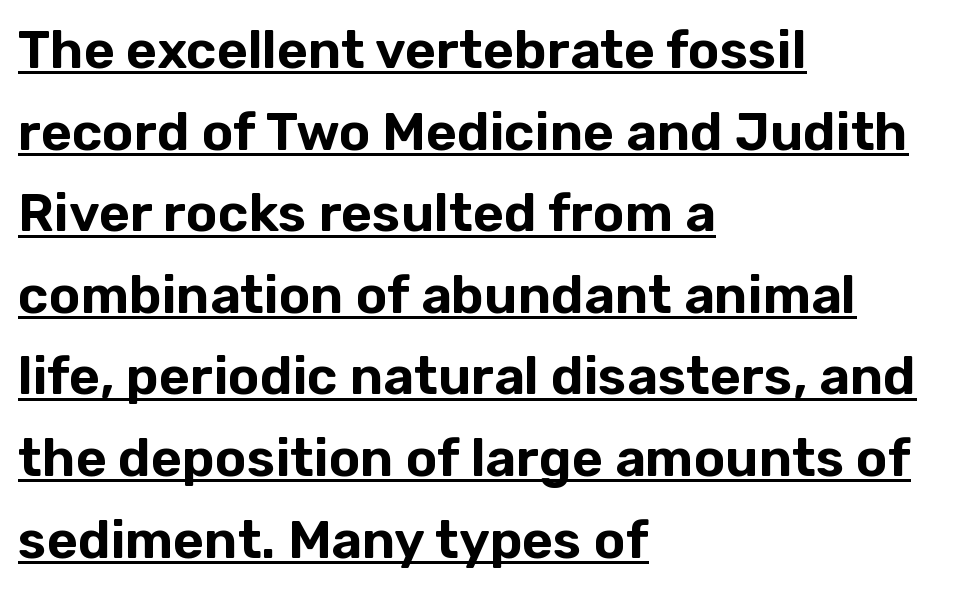
{"serif": "no", "italic": "no", "width": "normal", "stroke_contrast": "low", "x_height": "medium", "monospaced": "no", "underline": "yes", "align": "left", "line_spacing": "normal", "line_spacing_ratio": 1.54, "letter_spacing": "normal", "letter_spacing_em": 0.0, "glyph_px": 53}
